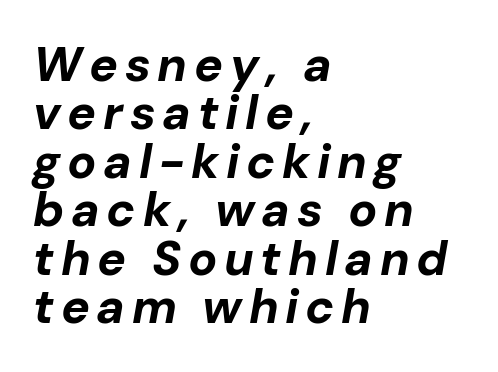
{"italic": "yes", "lean": "right", "slant_degrees": 10, "bold": "yes", "weight": "bold", "width": "normal", "stroke_contrast": "low", "x_height": "medium", "monospaced": "no", "underline": "no", "align": "left", "line_spacing": "tight", "line_spacing_ratio": 1.01, "glyph_px": 48}
